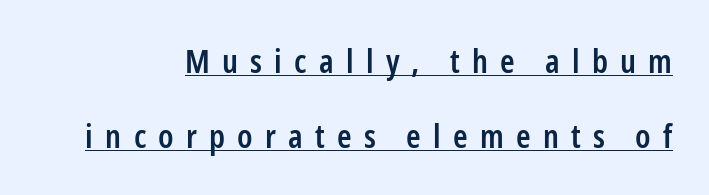
The image shows 33 px semibold, condensed sans-serif type, upright; set loose line spacing (2.27x), unusually wide letter spacing (+0.37 em), underlined; low stroke contrast and a medium x-height.
